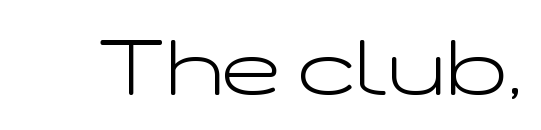
The image shows 79 px light, wide sans-serif type, upright; set normal letter spacing, not underlined; low stroke contrast and a medium x-height.
